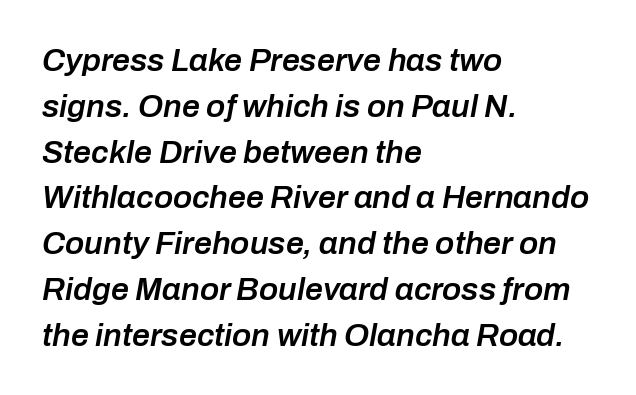
Stems and bowls a touch heavier than normal — semibold. Is this a fixed-width face? No — the glyphs have proportional, varying widths. Characters are canted at an angle relative to the baseline's perpendicular. The paragraph shown leans on its left margin. The space directly below the letters is spotless. Spacing between characters is what you'd get straight out of the box.
